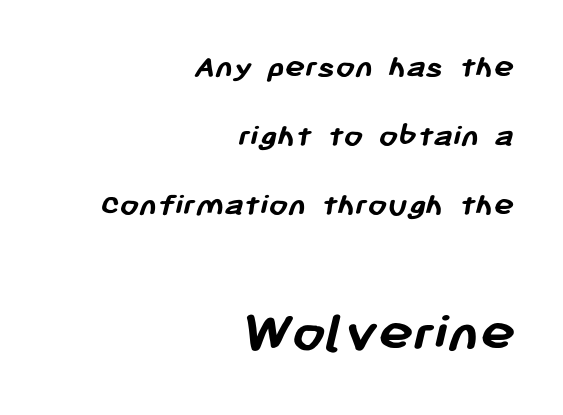
The image shows 59 px semibold sans-serif type; set right-aligned, loose line spacing (2.03x), normal letter spacing, not underlined; the second (bottom) block is 1.74x larger; low stroke contrast and a medium x-height.
